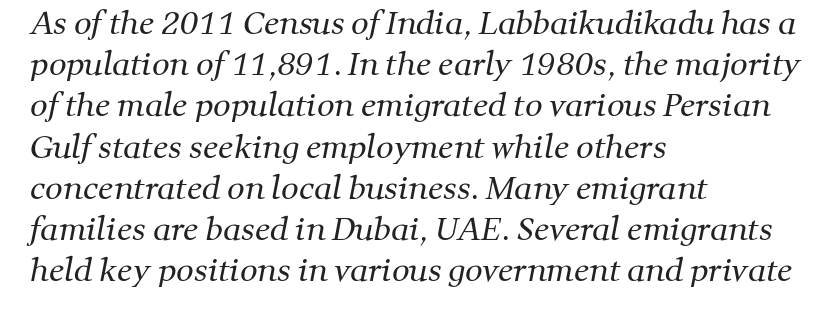
{"serif": "yes", "bold": "no", "weight": "regular", "width": "normal", "stroke_contrast": "medium", "x_height": "medium", "monospaced": "no", "underline": "no", "align": "left", "line_spacing": "normal", "line_spacing_ratio": 1.33, "letter_spacing": "normal", "letter_spacing_em": 0.0, "glyph_px": 31}
